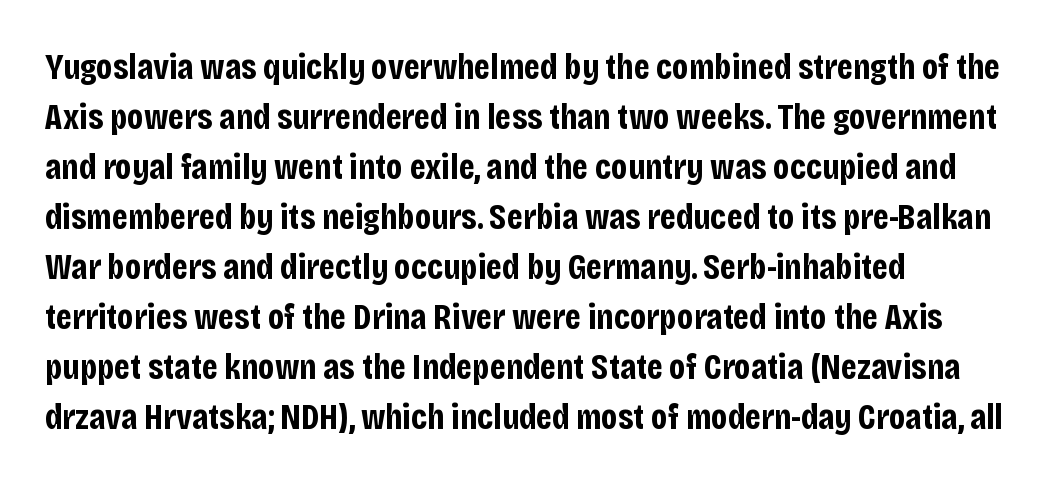
The image shows 36 px bold, condensed sans-serif type, upright; set left-aligned, normal line spacing (1.39x), normal letter spacing, not underlined; low stroke contrast and a large x-height.
